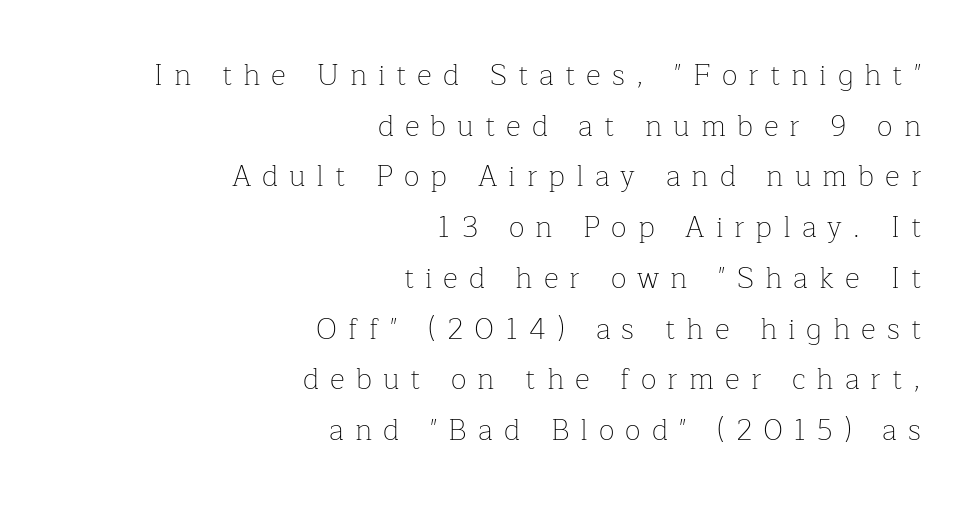
This is the regular roman posture of the typeface. You can tell from the footed stems that serif type was used. Display-style spreading of the glyphs; the letterfit is very open. The string is rendered with underlining switched off.
